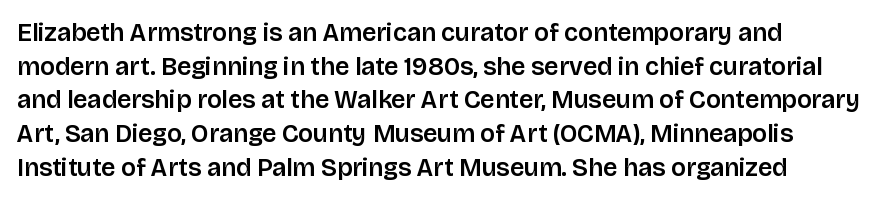
{"italic": "no", "underline": "no", "align": "left", "line_spacing": "normal", "line_spacing_ratio": 1.35, "letter_spacing": "normal", "letter_spacing_em": 0.0, "glyph_px": 25}
